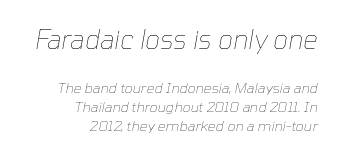
{"italic": "yes", "lean": "right", "slant_degrees": 10, "bold": "no", "underline": "no", "align": "right", "line_spacing": "normal", "line_spacing_ratio": 1.36, "letter_spacing": "normal", "letter_spacing_em": 0.0, "larger_block": "first", "size_ratio": 1.86, "glyph_px": 26}
